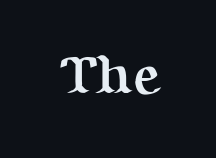
{"serif": "yes", "italic": "no", "bold": "yes", "weight": "semibold", "width": "normal", "stroke_contrast": "medium", "x_height": "medium", "monospaced": "no", "underline": "no", "letter_spacing": "normal", "letter_spacing_em": 0.0, "glyph_px": 54}
